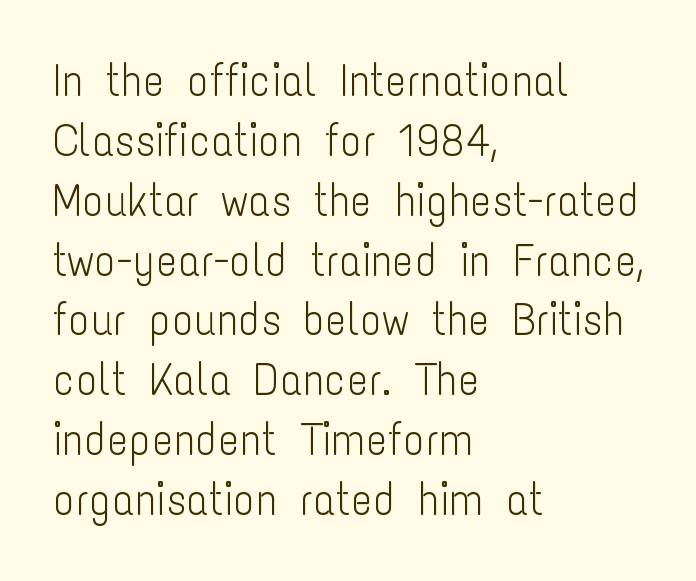
Varying glyph widths throughout — classic text-font behaviour. What's the leading like? Ordinary, nothing unusual. These lines keep a tight, regular rhythm from letter to letter. In terms of posture, this sample is upright. The font is comparable to plain body text, perhaps lighter. The designer went with a sans here, leaving each stem footless.
